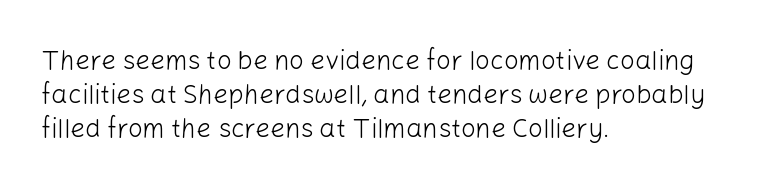
Descenders are the only things crossing below the line. All the whitespace from short lines collects on the right. Characters remain perfectly vertical along every line. The letters sit at their default tracking, neither squeezed nor spread.
